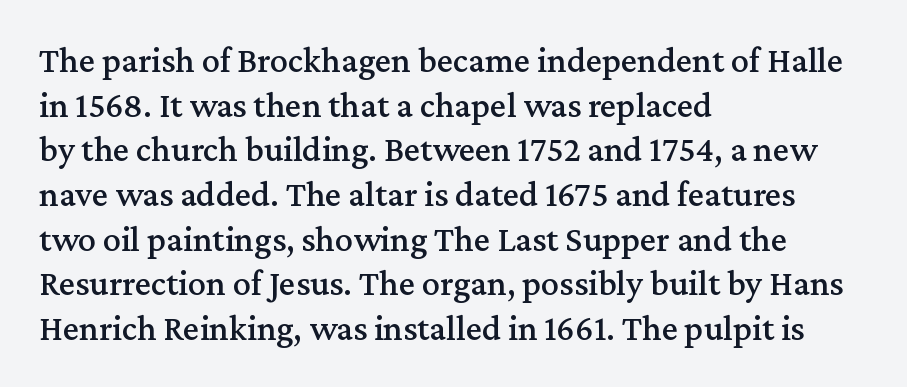
{"serif": "yes", "italic": "no", "width": "normal", "stroke_contrast": "medium", "x_height": "medium", "monospaced": "no", "underline": "no", "align": "left", "line_spacing_ratio": 1.24, "letter_spacing": "normal", "letter_spacing_em": 0.0, "glyph_px": 36}
